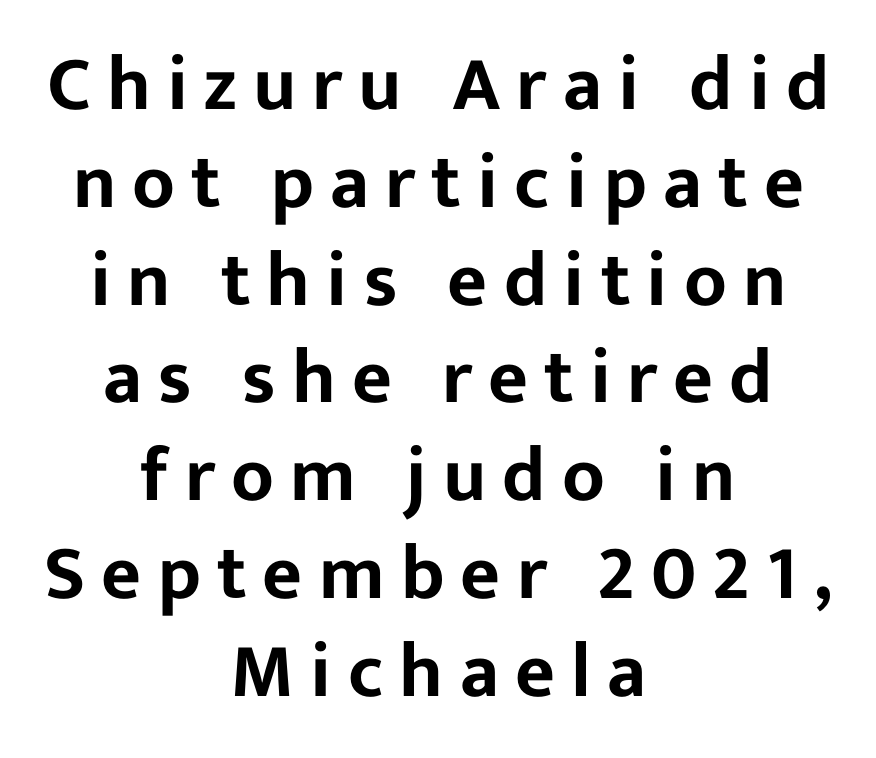
{"serif": "no", "italic": "no", "width": "normal", "stroke_contrast": "low", "x_height": "medium", "monospaced": "no", "underline": "no", "align": "center", "line_spacing": "normal", "line_spacing_ratio": 1.27, "letter_spacing": "wide", "letter_spacing_em": 0.21, "glyph_px": 77}
